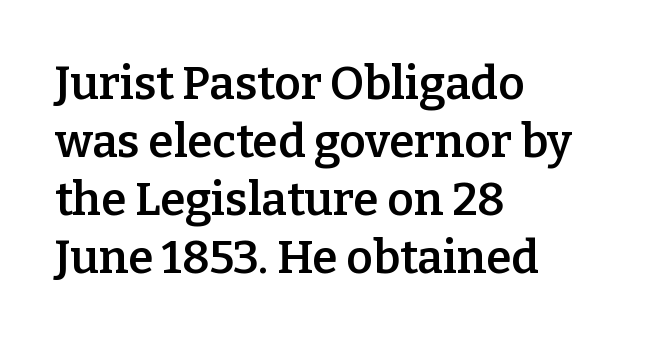
Q: Is the text bold? A: Semi-bold.
Q: Is the text italic (slanted)? A: No, it is upright.
Q: Is the typeface a serif or a sans-serif typeface? A: Serif.
Q: Is the text underlined? A: No.
Q: How is the paragraph aligned? A: Left-aligned.
Q: Is the spacing between letters normal or unusually wide? A: Normal.
Q: Is the spacing between lines tight, normal or loose? A: Normal.
Q: Width (condensed, normal, or wide)? A: Normal.
Q: Stroke contrast? A: Low.
Q: x-height? A: Medium.
Q: Monospaced? A: No.
